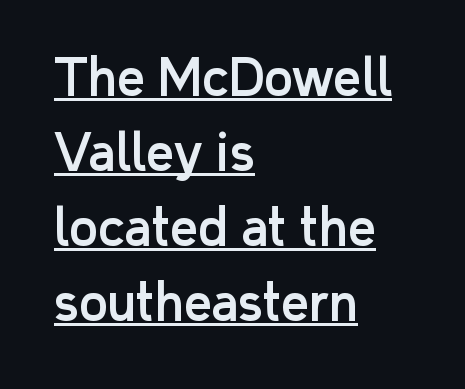
Q: Is the text italic (slanted)? A: No, it is upright.
Q: Is the typeface a serif or a sans-serif typeface? A: Sans-serif.
Q: Is the text underlined? A: Yes.
Q: How is the paragraph aligned? A: Left-aligned.
Q: Is the spacing between letters normal or unusually wide? A: Normal.
Q: Is the spacing between lines tight, normal or loose? A: Normal.
Q: Width (condensed, normal, or wide)? A: Normal.
Q: Stroke contrast? A: Low.
Q: x-height? A: Medium.
Q: Monospaced? A: No.
